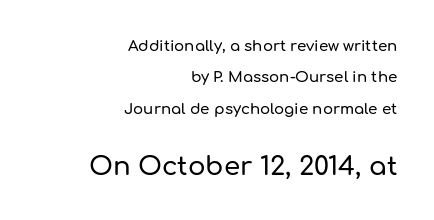
{"italic": "no", "underline": "no", "align": "right", "line_spacing": "loose", "line_spacing_ratio": 2.1, "letter_spacing": "normal", "letter_spacing_em": 0.0, "larger_block": "second", "size_ratio": 1.73, "glyph_px": 26}
